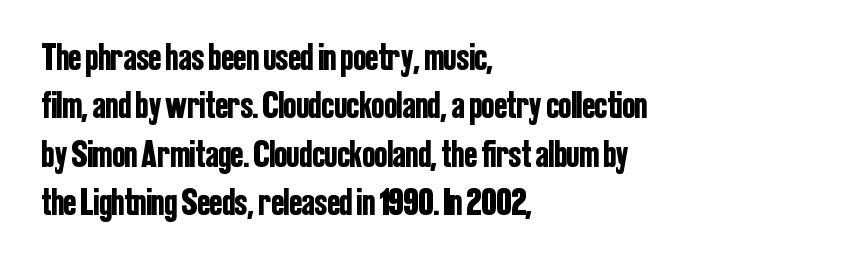
Q: Is the text italic (slanted)? A: No, it is upright.
Q: Is the typeface a serif or a sans-serif typeface? A: Sans-serif.
Q: Is the text underlined? A: No.
Q: How is the paragraph aligned? A: Left-aligned.
Q: Is the spacing between letters normal or unusually wide? A: Normal.
Q: Is the spacing between lines tight, normal or loose? A: Normal.
Q: Width (condensed, normal, or wide)? A: Condensed.
Q: Stroke contrast? A: Low.
Q: x-height? A: Medium.
Q: Monospaced? A: No.
